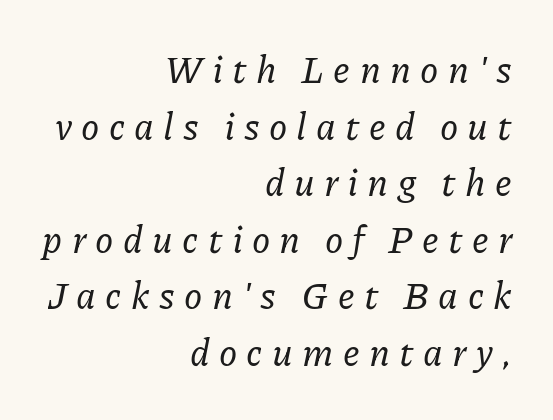
{"serif": "yes", "italic": "yes", "lean": "right", "slant_degrees": 11, "width": "normal", "stroke_contrast": "low", "x_height": "medium", "monospaced": "no", "underline": "no", "align": "right", "line_spacing": "normal", "line_spacing_ratio": 1.53, "letter_spacing": "wide", "letter_spacing_em": 0.25, "glyph_px": 37}
